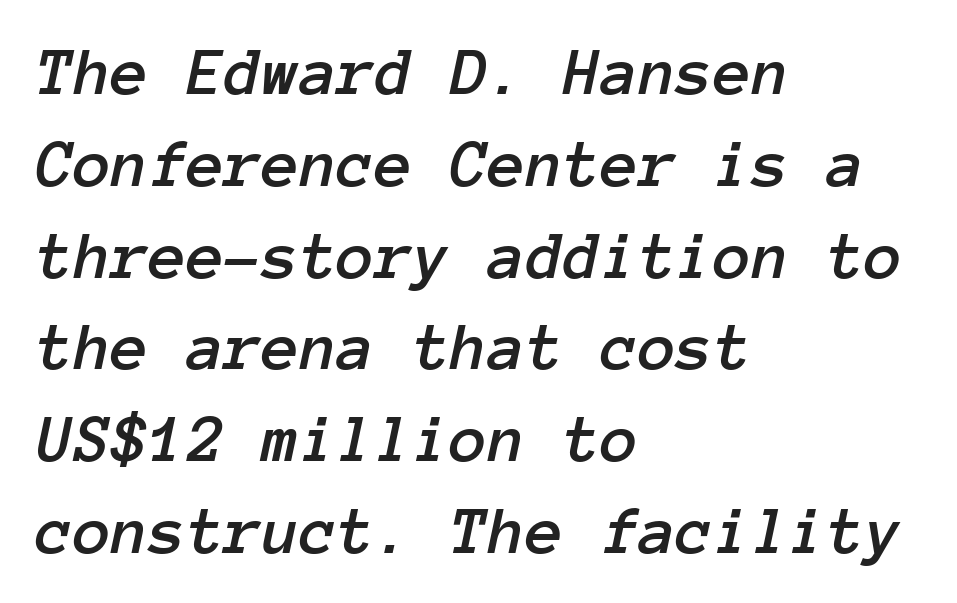
The image shows 69 px text type, italic (leaning right), monospaced; set left-aligned, normal line spacing (1.33x), normal letter spacing, not underlined; low stroke contrast and a medium x-height.
